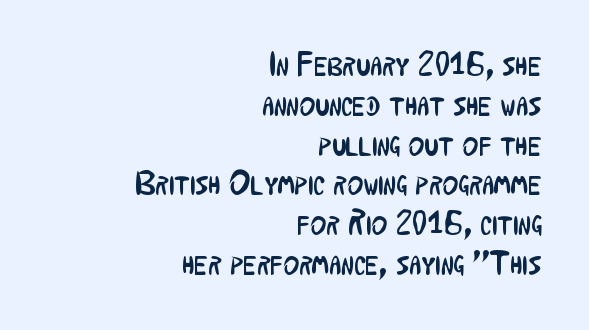
Horizontal alignment here is rightward, an uncommon choice for prose. The cut favours lightness, reaching ordinary text weight at its darkest. Proportional: the letters do not fall into vertical columns. How are the letters spaced? Ordinarily, with no added tracking.
